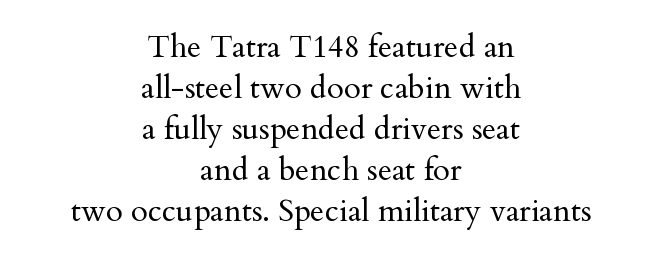
Horizontal bands of white between lines are of average thickness. Between one letter and the next there's only the usual sliver of space. The rendering positions every line midway between the sides. Small tapered or slab feet sit at the stroke ends, so this counts as serif. The weight would be labelled regular, book, light, or lighter still. Each row of text sits above clean, open space.
